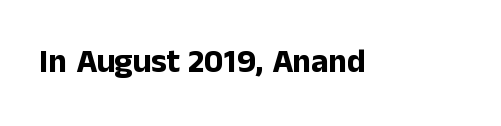
The image shows 33 px bold sans-serif type, upright; set normal letter spacing, not underlined; low stroke contrast and a medium x-height.
